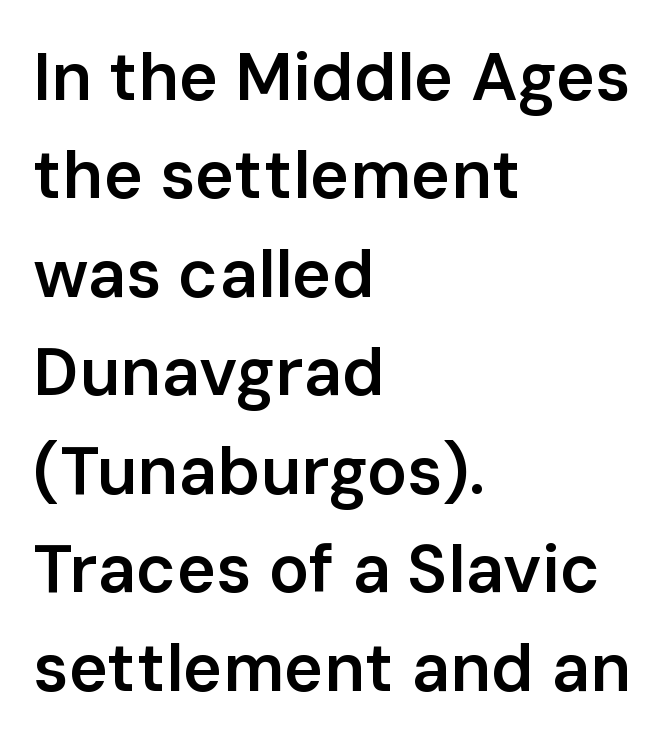
{"serif": "no", "italic": "no", "bold": "semi", "weight": "semibold", "width": "normal", "stroke_contrast": "low", "x_height": "medium", "monospaced": "no", "underline": "no", "align": "left", "line_spacing": "normal", "line_spacing_ratio": 1.47, "letter_spacing": "normal", "letter_spacing_em": 0.0, "glyph_px": 67}
